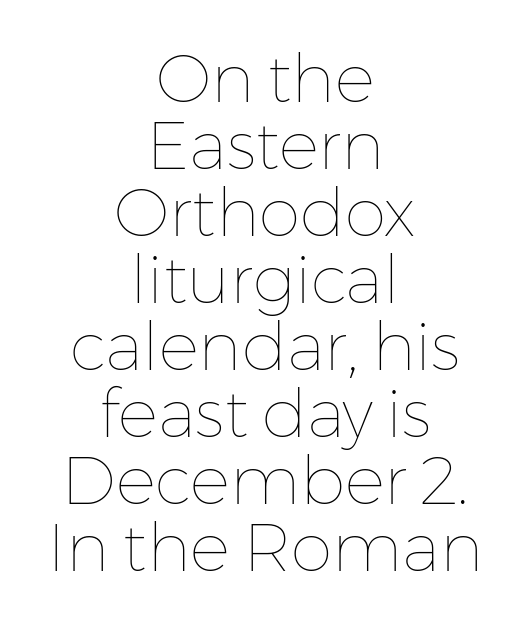
Q: Is the text bold? A: No.
Q: Is the text italic (slanted)? A: No, it is upright.
Q: Is the text underlined? A: No.
Q: How is the paragraph aligned? A: Centered.
Q: Is the spacing between letters normal or unusually wide? A: Normal.
Q: Is the spacing between lines tight, normal or loose? A: Tight.
Q: Width (condensed, normal, or wide)? A: Normal.
Q: Stroke contrast? A: Low.
Q: x-height? A: Medium.
Q: Monospaced? A: No.
